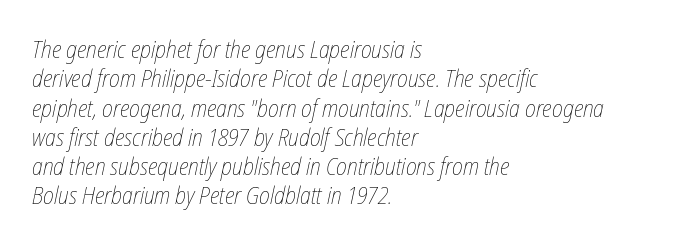
The image shows 24 px text type; set left-aligned, line spacing 1.22x, normal letter spacing, not underlined.
